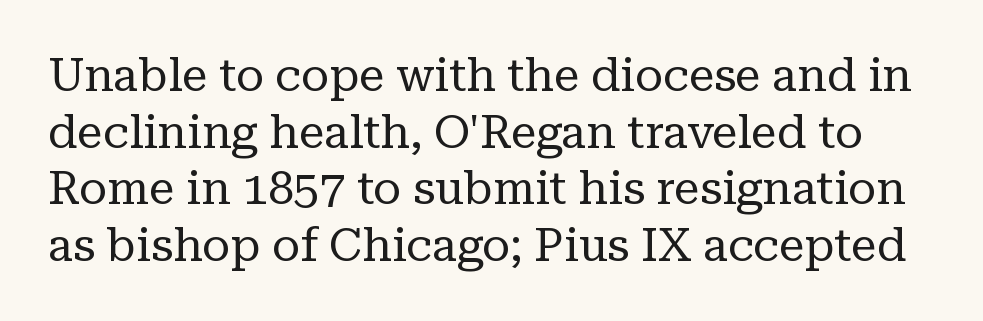
A bare baseline throughout the passage. Summary of weight: not heavy and not bold. Each letter keeps its own natural width here, so spacing adapts to shape. Tracking value appears to be zero — textbook default spacing. A typesetter would label this face a serif.
